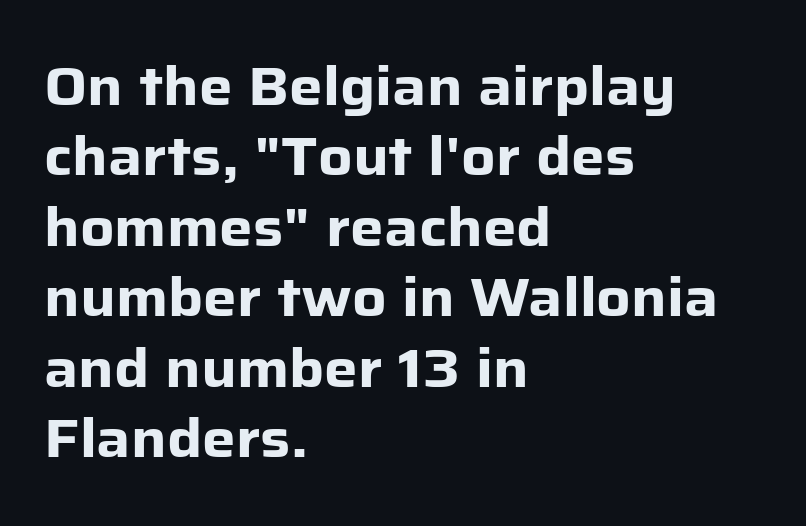
Q: Is the text bold? A: Yes.
Q: Is the text italic (slanted)? A: No, it is upright.
Q: Is the typeface a serif or a sans-serif typeface? A: Sans-serif.
Q: Is the text underlined? A: No.
Q: How is the paragraph aligned? A: Left-aligned.
Q: Is the spacing between letters normal or unusually wide? A: Normal.
Q: Is the spacing between lines tight, normal or loose? A: Normal.
Q: Width (condensed, normal, or wide)? A: Normal.
Q: Stroke contrast? A: Low.
Q: x-height? A: Medium.
Q: Monospaced? A: No.
